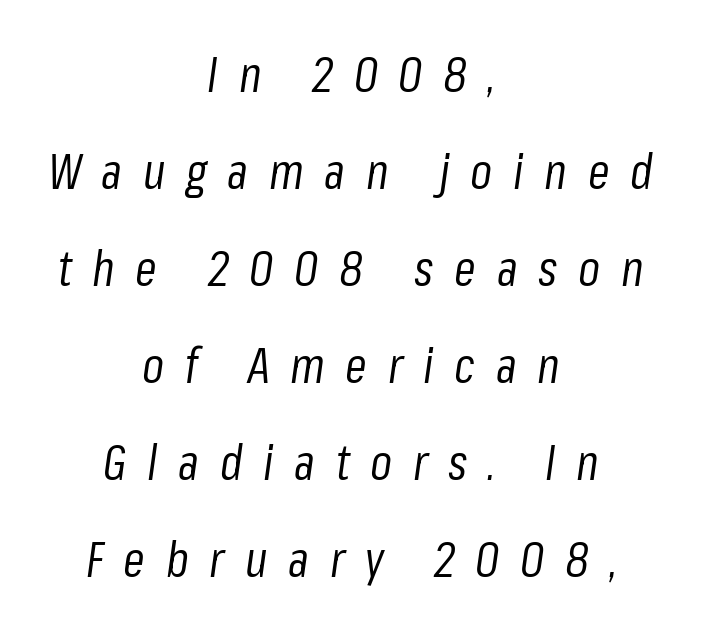
The image shows 49 px regular-weight, condensed type, italic (leaning right); set centered, loose line spacing (1.98x), unusually wide letter spacing (+0.42 em), not underlined; low stroke contrast and a medium x-height.
